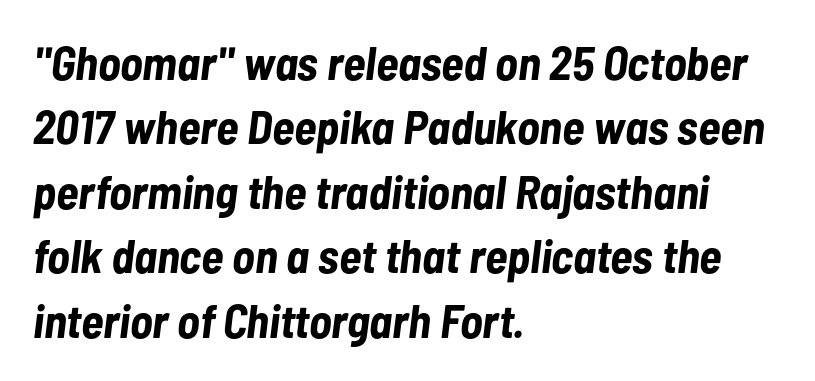
The image shows 47 px bold, condensed type, italic (leaning right); set left-aligned, normal line spacing (1.37x), normal letter spacing, not underlined; low stroke contrast and a medium x-height.
